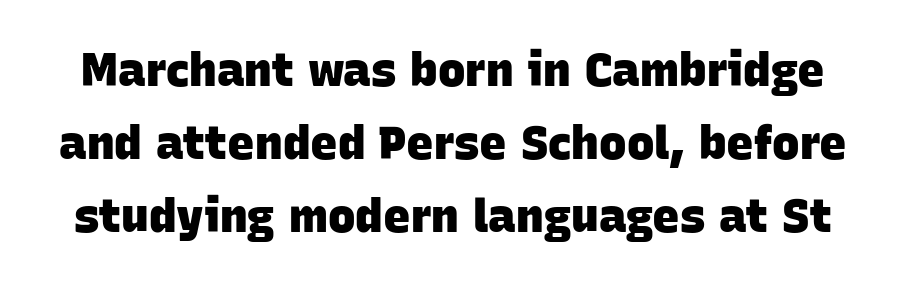
Regarding leading, the lines here are spaced in the standard way. The foot of each line stays bare and open. Looks like regular typesetting: each glyph gets only the width it needs. In terms of letterspacing, this is plain default setting. Classification — sans serif. How heavy is the stroke? Heavy — this is a bold.
